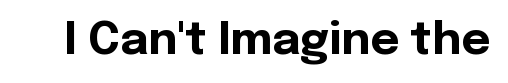
{"serif": "no", "italic": "no", "bold": "yes", "weight": "bold", "width": "normal", "x_height": "medium", "monospaced": "no", "underline": "no", "letter_spacing": "normal", "letter_spacing_em": 0.0, "glyph_px": 45}
